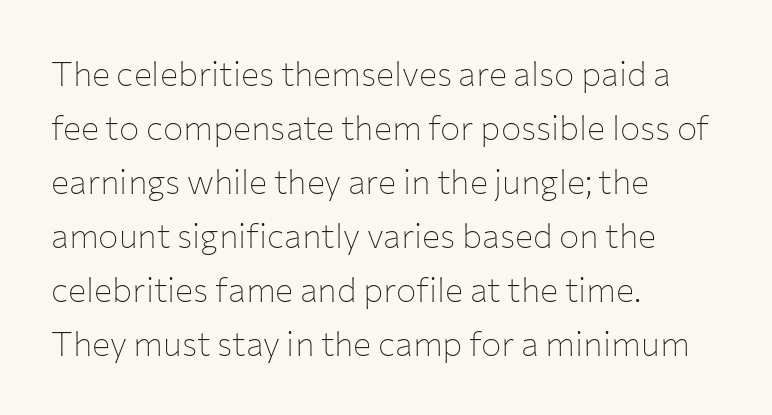
Q: Is the text bold? A: No.
Q: Is the text italic (slanted)? A: No, it is upright.
Q: Is the typeface a serif or a sans-serif typeface? A: Sans-serif.
Q: Is the text underlined? A: No.
Q: How is the paragraph aligned? A: Left-aligned.
Q: Is the spacing between letters normal or unusually wide? A: Normal.
Q: Is the spacing between lines tight, normal or loose? A: Normal.
Q: Width (condensed, normal, or wide)? A: Normal.
Q: Stroke contrast? A: Low.
Q: x-height? A: Medium.
Q: Monospaced? A: No.
